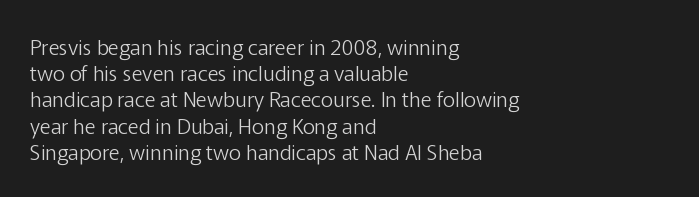
Q: Is the text bold? A: No.
Q: Is the text italic (slanted)? A: No, it is upright.
Q: Is the text underlined? A: No.
Q: How is the paragraph aligned? A: Left-aligned.
Q: Is the spacing between letters normal or unusually wide? A: Normal.
Q: Is the spacing between lines tight, normal or loose? A: Normal.
